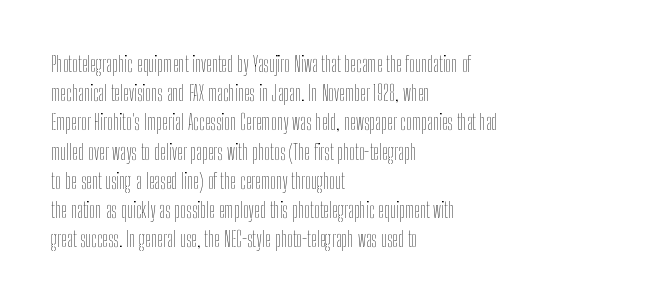
Q: Is the text bold? A: No.
Q: Is the text italic (slanted)? A: No, it is upright.
Q: Is the text underlined? A: No.
Q: How is the paragraph aligned? A: Left-aligned.
Q: Is the spacing between letters normal or unusually wide? A: Normal.
Q: Is the spacing between lines tight, normal or loose? A: Normal.
